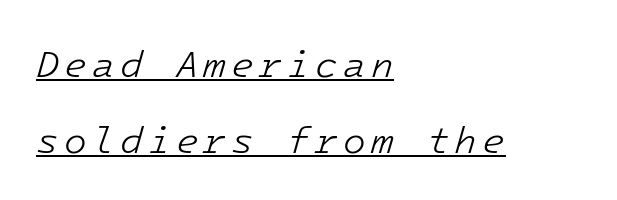
{"italic": "yes", "lean": "right", "slant_degrees": 16, "bold": "no", "weight": "light", "width": "normal", "stroke_contrast": "low", "x_height": "medium", "monospaced": "yes", "underline": "yes", "align": "left", "line_spacing": "loose", "line_spacing_ratio": 2.05, "glyph_px": 37}
